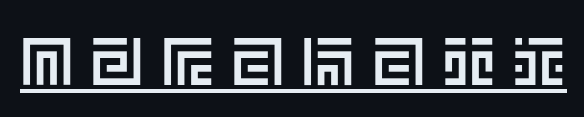
Q: Is the text italic (slanted)? A: No, it is upright.
Q: Is the text underlined? A: Yes.
Q: Is the spacing between letters normal or unusually wide? A: Unusually wide.
Q: Width (condensed, normal, or wide)? A: Normal.
Q: x-height? A: Large.
